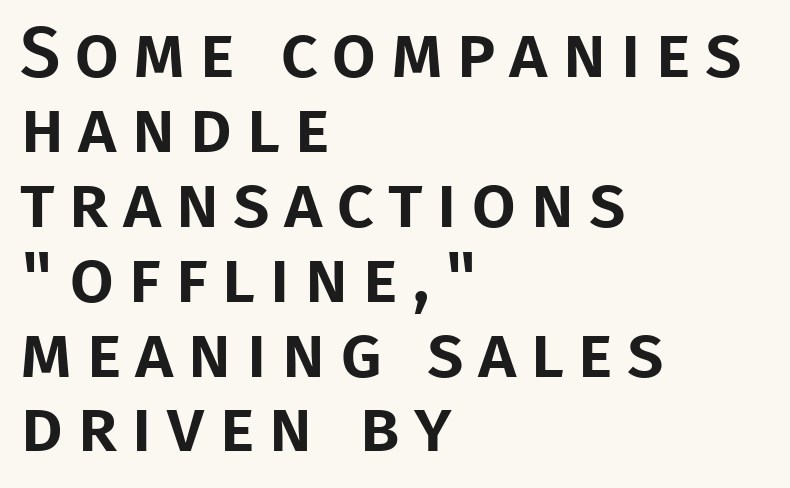
Q: Is the text italic (slanted)? A: No, it is upright.
Q: Is the typeface a serif or a sans-serif typeface? A: Sans-serif.
Q: Is the text underlined? A: No.
Q: How is the paragraph aligned? A: Left-aligned.
Q: Is the spacing between lines tight, normal or loose? A: Tight.
Q: Width (condensed, normal, or wide)? A: Normal.
Q: Stroke contrast? A: Low.
Q: x-height? A: Large.
Q: Monospaced? A: No.
